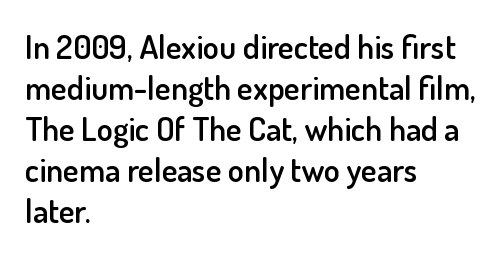
The image shows 33 px semibold sans-serif type, upright; set left-aligned, line spacing 1.24x, normal letter spacing, not underlined; low stroke contrast and a small x-height.
